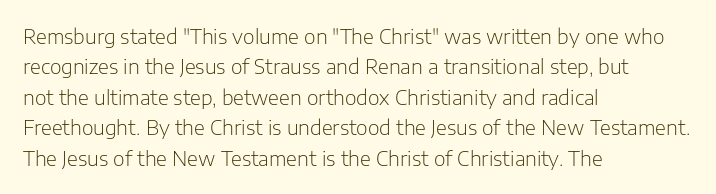
The typesetting does not lean heavy: it is not bold. Words appear dense and cohesive because spacing is normal. Every character sits straight up, as roman type does. What's the leading like? Ordinary, nothing unusual. Glance below the letters and you will spot only blank space.
